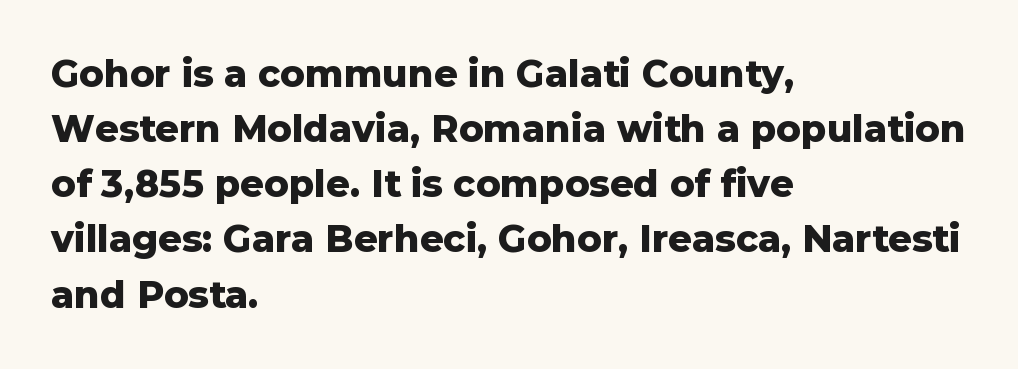
{"serif": "no", "italic": "no", "bold": "yes", "weight": "heavy", "width": "normal", "stroke_contrast": "low", "x_height": "medium", "monospaced": "no", "underline": "no", "align": "left", "line_spacing": "normal", "line_spacing_ratio": 1.49, "letter_spacing": "normal", "letter_spacing_em": 0.0, "glyph_px": 37}
